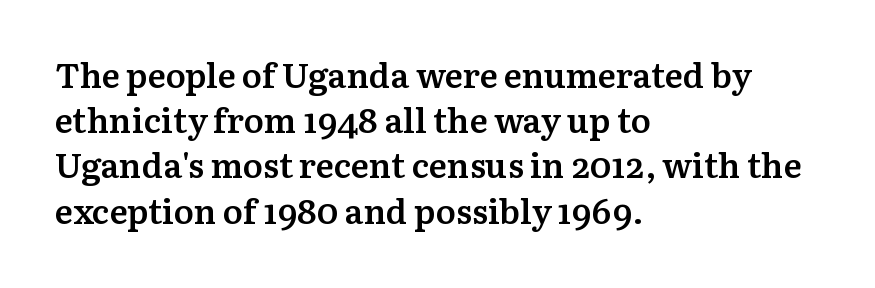
The image shows 34 px semibold serif type, upright; set left-aligned, normal line spacing (1.33x), normal letter spacing, not underlined; medium stroke contrast and a medium x-height.
